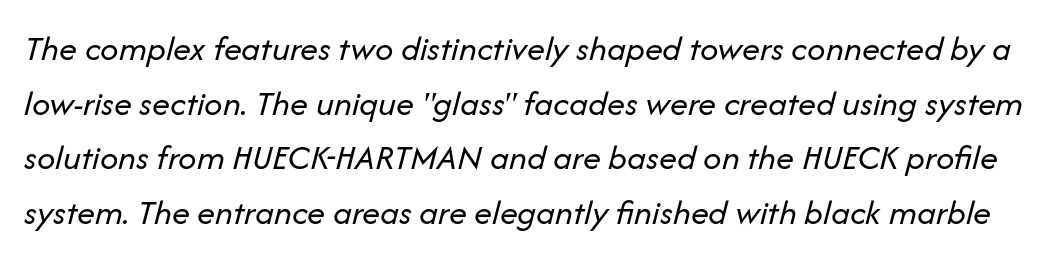
{"italic": "yes", "lean": "right", "slant_degrees": 14, "bold": "no", "weight": "regular", "width": "normal", "stroke_contrast": "low", "x_height": "medium", "monospaced": "no", "underline": "no", "line_spacing": "normal", "line_spacing_ratio": 1.52, "letter_spacing": "normal", "letter_spacing_em": 0.0, "glyph_px": 36}
